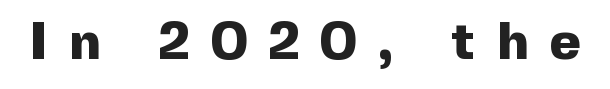
{"serif": "no", "italic": "no", "bold": "yes", "weight": "heavy", "width": "normal", "x_height": "medium", "monospaced": "no", "underline": "no", "letter_spacing": "wide", "letter_spacing_em": 0.41, "glyph_px": 53}
